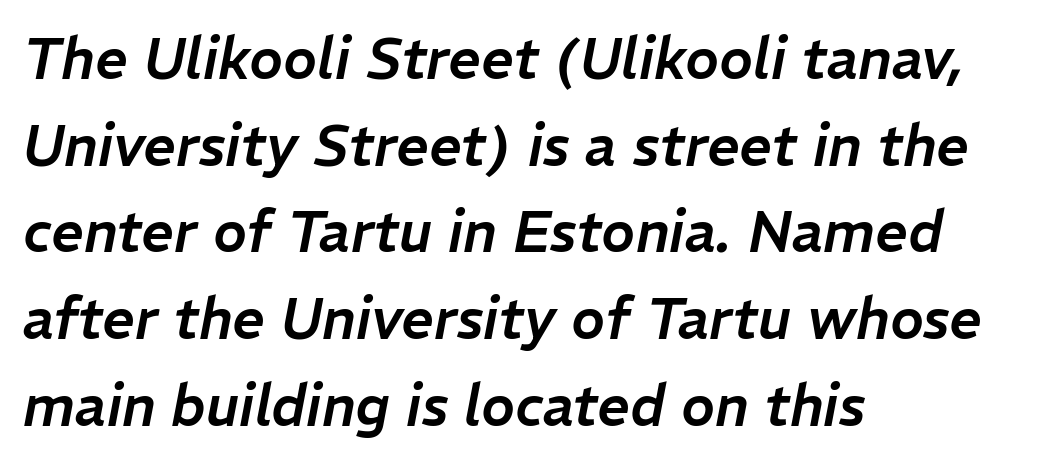
Each letter keeps its own natural width here, so spacing adapts to shape. Descenders hang freely into open space. One glance says typical: line gaps are just what's usual. Is the block centered? No — it sits flush against the left margin. What stands out about the letter spacing? Nothing — it is the standard amount.
